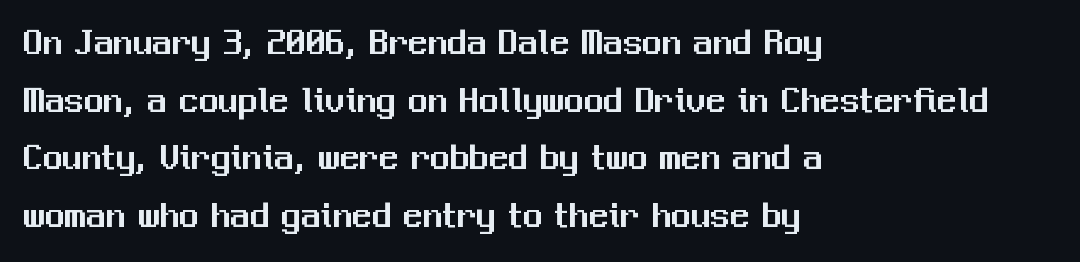
{"serif": "no", "italic": "no", "width": "normal", "stroke_contrast": "medium", "x_height": "medium", "monospaced": "no", "underline": "no", "align": "left", "line_spacing": "normal", "line_spacing_ratio": 1.48, "letter_spacing": "normal", "letter_spacing_em": 0.0, "glyph_px": 39}
